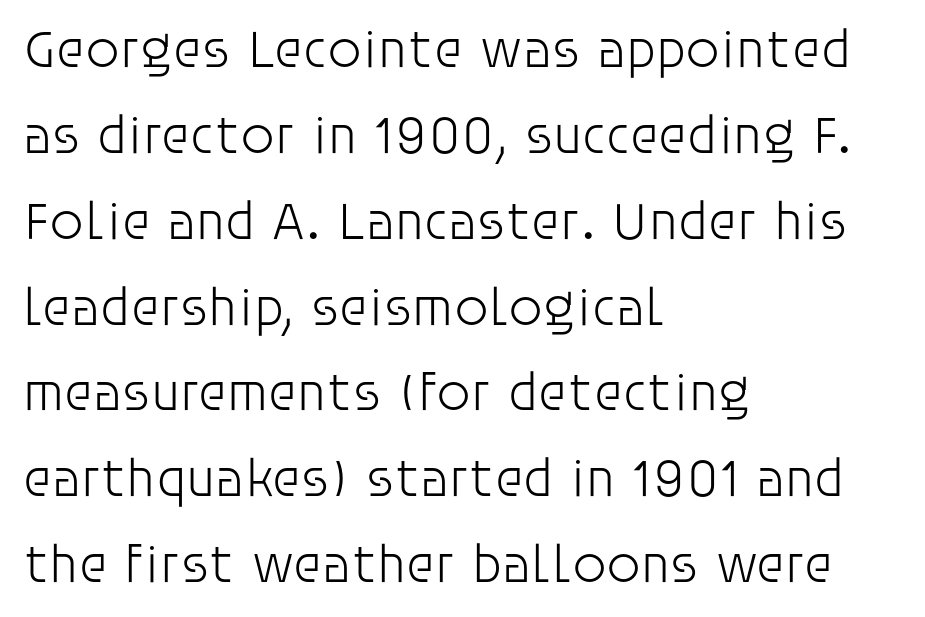
Q: Is the text bold? A: No.
Q: Is the text italic (slanted)? A: No, it is upright.
Q: Is the typeface a serif or a sans-serif typeface? A: Sans-serif.
Q: Is the text underlined? A: No.
Q: How is the paragraph aligned? A: Left-aligned.
Q: Is the spacing between letters normal or unusually wide? A: Normal.
Q: Is the spacing between lines tight, normal or loose? A: Normal.
Q: Width (condensed, normal, or wide)? A: Normal.
Q: Stroke contrast? A: Low.
Q: x-height? A: Large.
Q: Monospaced? A: No.
